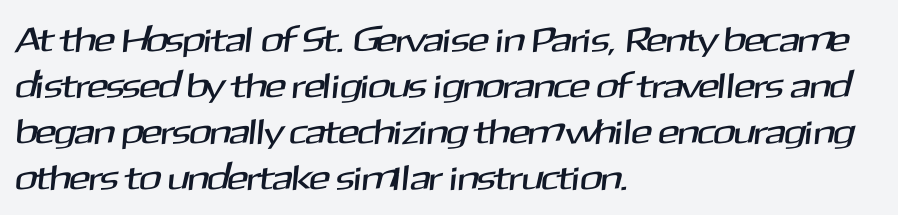
Q: Is the typeface a serif or a sans-serif typeface? A: Sans-serif.
Q: Is the text underlined? A: No.
Q: How is the paragraph aligned? A: Left-aligned.
Q: Is the spacing between letters normal or unusually wide? A: Normal.
Q: Is the spacing between lines tight, normal or loose? A: Normal.
Q: Width (condensed, normal, or wide)? A: Normal.
Q: Stroke contrast? A: Medium.
Q: x-height? A: Medium.
Q: Monospaced? A: No.
